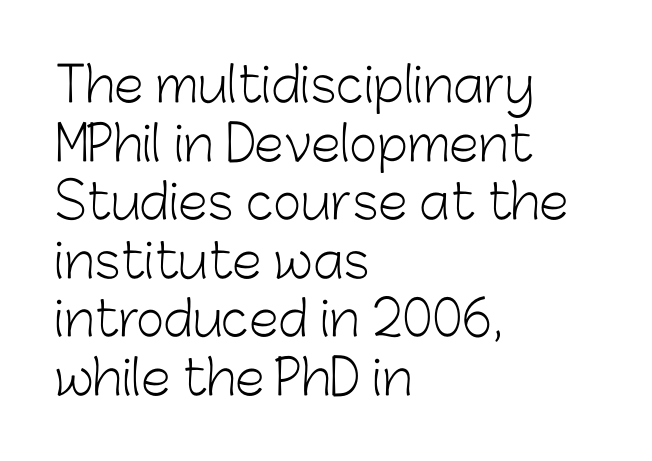
The image shows 48 px light sans-serif type, upright; set left-aligned, line spacing 1.22x, normal letter spacing, not underlined; low stroke contrast and a medium x-height.
